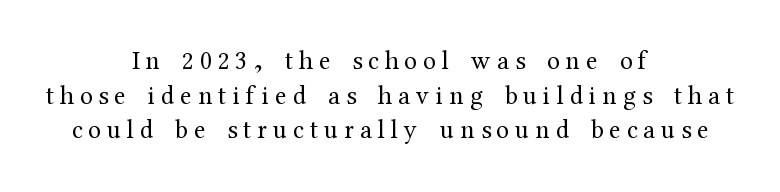
{"italic": "no", "bold": "no", "underline": "no", "align": "center", "line_spacing": "normal", "line_spacing_ratio": 1.33, "letter_spacing": "wide", "letter_spacing_em": 0.23, "glyph_px": 26}
